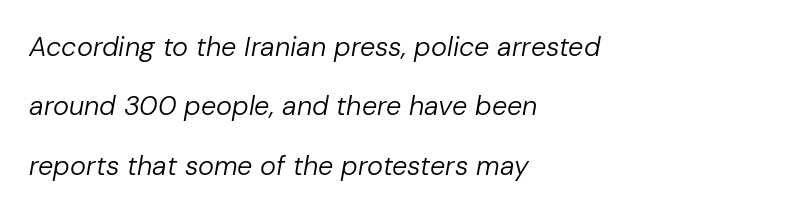
In CSS terms this would be text-align: left. Nothing unusual about the tracking: characters are spaced as the font intends. Think standard paragraph weight, or any step lighter than that. Compared with ordinary roman type, these characters are visibly tilted. Anything drawn beneath the words? Only blank space.
